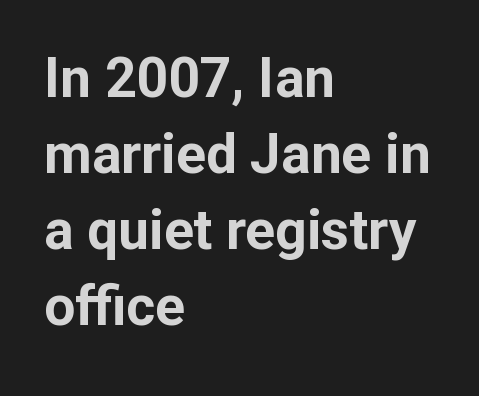
Whoever set this chose a conventional vertical rhythm. Spacing between characters is what you'd get straight out of the box. You could not count columns in this text — the font is proportionally spaced. Characters remain perfectly vertical along every line. In terms of letterform style, serifs are entirely absent. Glance below the letters and you will spot only blank space.
